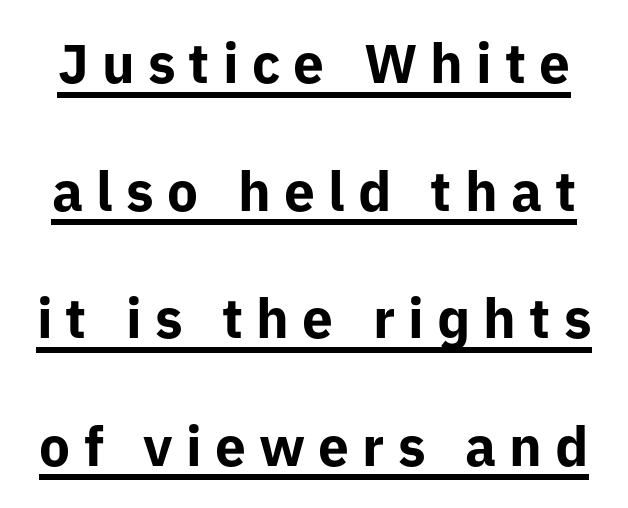
Q: Is the text bold? A: Yes.
Q: Is the text italic (slanted)? A: No, it is upright.
Q: Is the typeface a serif or a sans-serif typeface? A: Sans-serif.
Q: Is the text underlined? A: Yes.
Q: Is the spacing between letters normal or unusually wide? A: Unusually wide.
Q: Is the spacing between lines tight, normal or loose? A: Loose.
Q: Width (condensed, normal, or wide)? A: Normal.
Q: Stroke contrast? A: Low.
Q: x-height? A: Medium.
Q: Monospaced? A: No.
